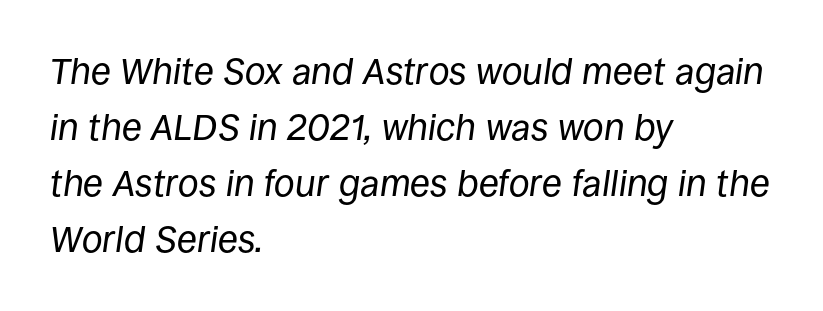
{"italic": "yes", "lean": "right", "slant_degrees": 8, "bold": "no", "weight": "regular", "width": "normal", "stroke_contrast": "low", "x_height": "large", "monospaced": "no", "underline": "no", "align": "left", "line_spacing": "normal", "line_spacing_ratio": 1.51, "letter_spacing": "normal", "letter_spacing_em": 0.0, "glyph_px": 37}
